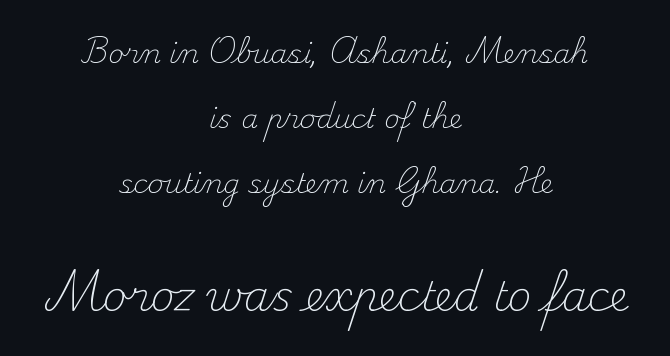
{"serif": "yes", "bold": "no", "weight": "light", "width": "normal", "stroke_contrast": "medium", "x_height": "small", "monospaced": "no", "underline": "no", "align": "center", "line_spacing": "loose", "line_spacing_ratio": 2.4, "letter_spacing": "normal", "letter_spacing_em": 0.0, "larger_block": "second", "size_ratio": 1.52, "glyph_px": 41}
